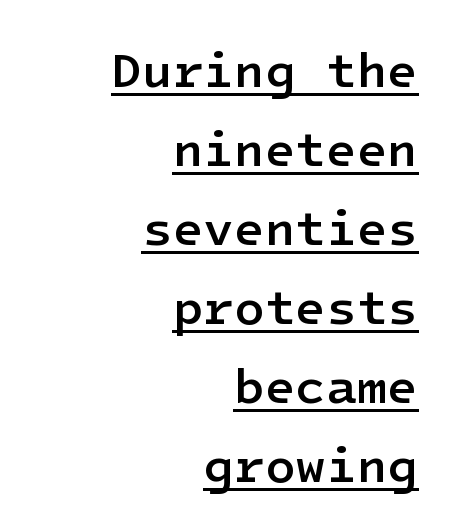
The image shows 50 px semibold sans-serif type, upright; set right-aligned, normal line spacing (1.58x), normal letter spacing, underlined; low stroke contrast and a medium x-height.
